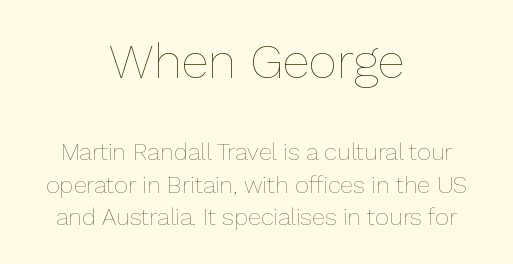
The image shows 49 px thin type, upright; set centered, normal line spacing (1.35x), normal letter spacing, not underlined; the first (top) block is 2.04x larger; low stroke contrast and a medium x-height.
